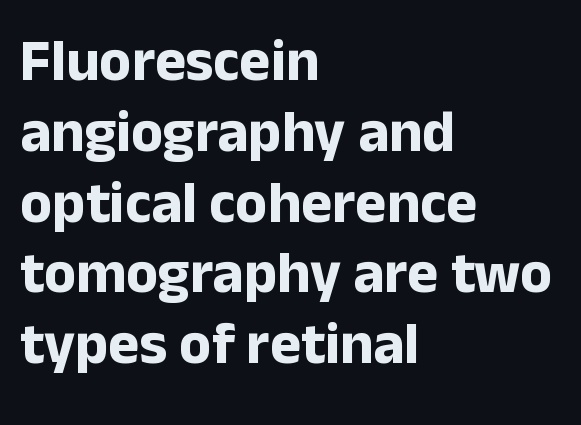
{"serif": "no", "italic": "no", "bold": "yes", "weight": "bold", "width": "normal", "stroke_contrast": "low", "x_height": "medium", "monospaced": "no", "underline": "no", "align": "left", "line_spacing_ratio": 1.2, "letter_spacing": "normal", "letter_spacing_em": 0.0, "glyph_px": 59}
